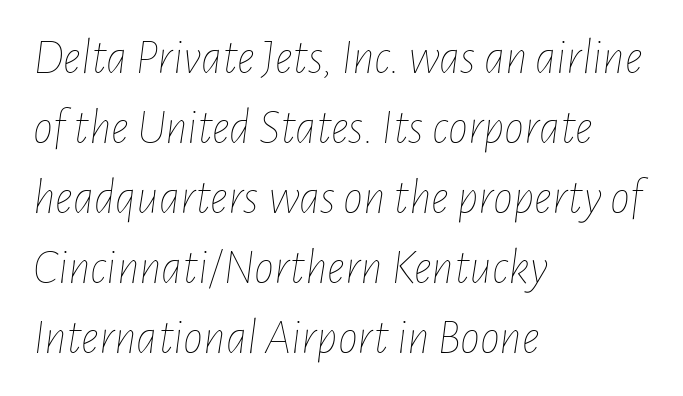
Q: Is the text bold? A: No.
Q: Is the text italic (slanted)? A: Yes, it leans right by about 7 degrees.
Q: Is the text underlined? A: No.
Q: How is the paragraph aligned? A: Left-aligned.
Q: Is the spacing between letters normal or unusually wide? A: Normal.
Q: Is the spacing between lines tight, normal or loose? A: Normal.
Q: Width (condensed, normal, or wide)? A: Condensed.
Q: Stroke contrast? A: Low.
Q: x-height? A: Medium.
Q: Monospaced? A: No.
